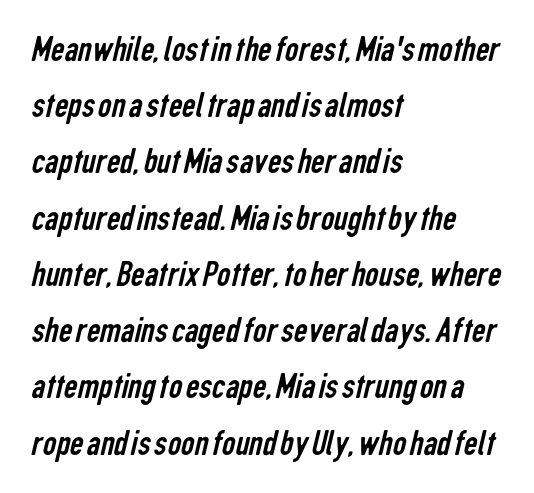
{"serif": "no", "bold": "no", "weight": "regular", "width": "condensed", "stroke_contrast": "low", "x_height": "medium", "monospaced": "no", "underline": "no", "align": "left", "line_spacing": "normal", "line_spacing_ratio": 1.48, "letter_spacing": "normal", "letter_spacing_em": 0.0, "glyph_px": 38}
